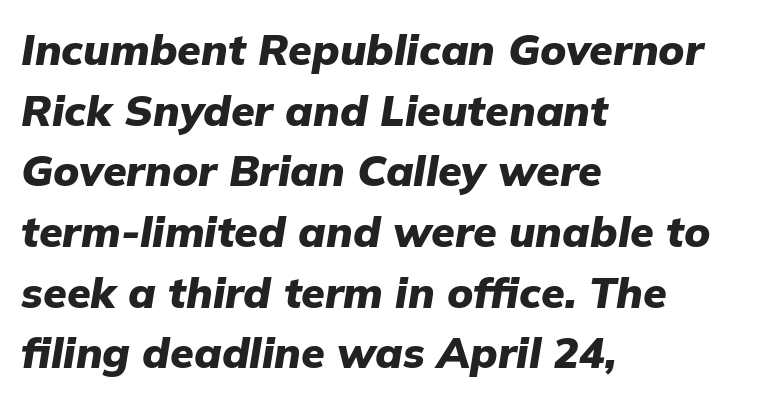
Q: Is the text bold? A: Yes.
Q: Is the text italic (slanted)? A: Yes, it leans right by about 9 degrees.
Q: Is the text underlined? A: No.
Q: How is the paragraph aligned? A: Left-aligned.
Q: Is the spacing between letters normal or unusually wide? A: Normal.
Q: Is the spacing between lines tight, normal or loose? A: Normal.
Q: Width (condensed, normal, or wide)? A: Normal.
Q: Stroke contrast? A: Low.
Q: x-height? A: Medium.
Q: Monospaced? A: No.
